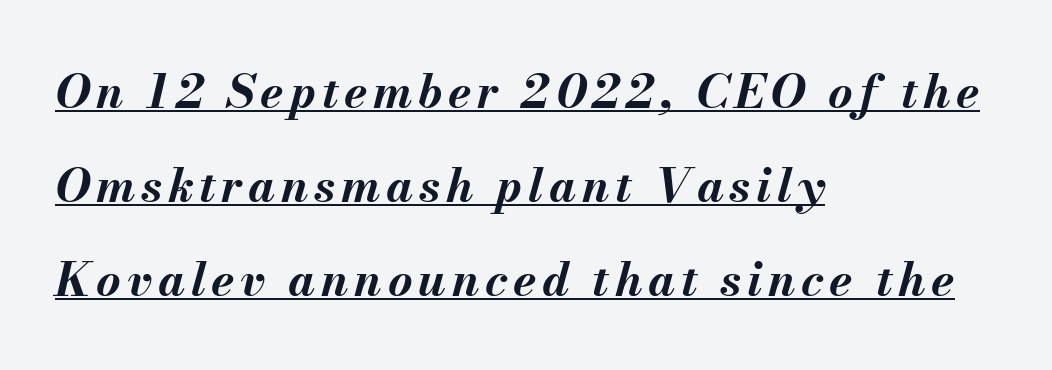
Q: Is the text bold? A: Yes.
Q: Is the text italic (slanted)? A: Yes, it leans right by about 13 degrees.
Q: Is the text underlined? A: Yes.
Q: How is the paragraph aligned? A: Left-aligned.
Q: Is the spacing between lines tight, normal or loose? A: Loose.
Q: Width (condensed, normal, or wide)? A: Normal.
Q: Stroke contrast? A: Medium.
Q: x-height? A: Small.
Q: Monospaced? A: No.
